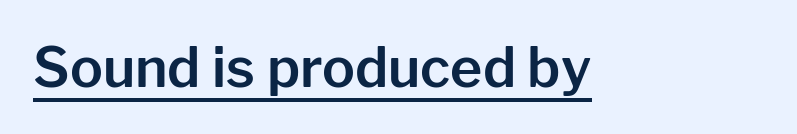
The image shows 55 px sans-serif type, upright; set normal letter spacing, underlined; low stroke contrast and a medium x-height.
